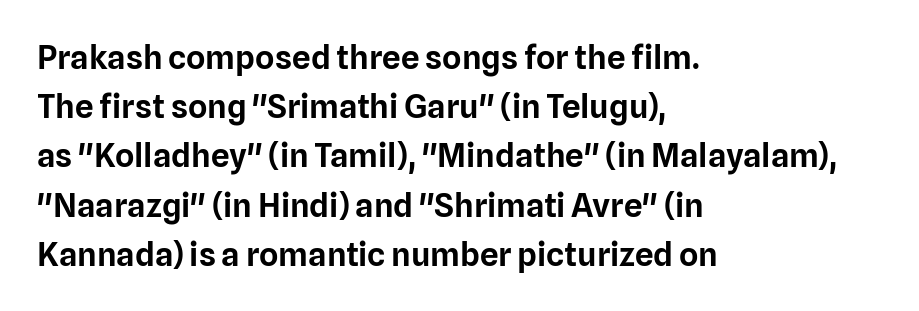
Q: Is the text italic (slanted)? A: No, it is upright.
Q: Is the typeface a serif or a sans-serif typeface? A: Sans-serif.
Q: Is the text underlined? A: No.
Q: How is the paragraph aligned? A: Left-aligned.
Q: Is the spacing between letters normal or unusually wide? A: Normal.
Q: Is the spacing between lines tight, normal or loose? A: Normal.
Q: Width (condensed, normal, or wide)? A: Normal.
Q: Stroke contrast? A: Low.
Q: x-height? A: Medium.
Q: Monospaced? A: No.
